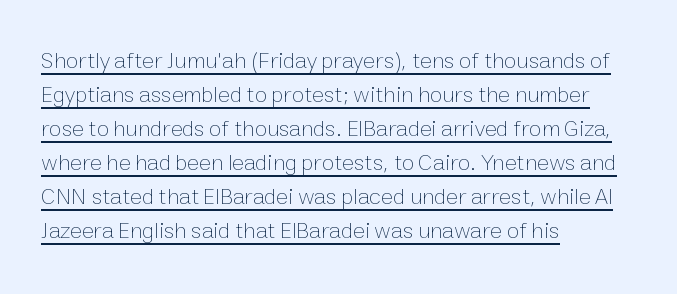
The image shows 23 px text type, upright; set left-aligned, normal line spacing (1.48x), normal letter spacing, underlined.
